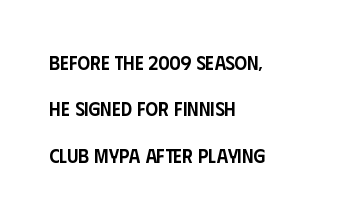
The image shows 20 px text type, upright; set left-aligned, loose line spacing (2.32x), normal letter spacing, not underlined.
